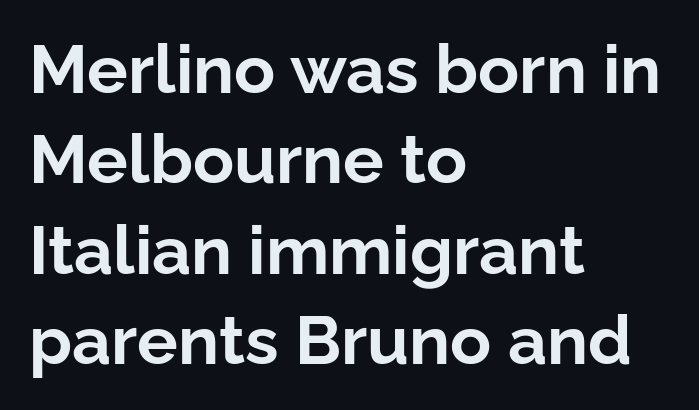
{"serif": "no", "italic": "no", "bold": "yes", "weight": "bold", "width": "normal", "stroke_contrast": "low", "x_height": "medium", "monospaced": "no", "underline": "no", "align": "left", "line_spacing": "normal", "line_spacing_ratio": 1.33, "letter_spacing": "normal", "letter_spacing_em": 0.0, "glyph_px": 68}
